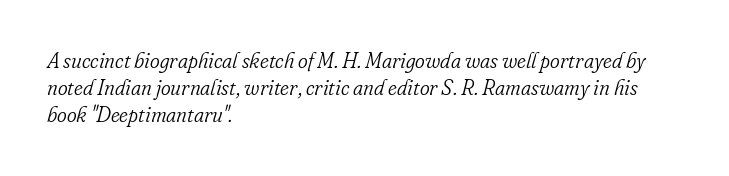
{"italic": "yes", "lean": "right", "slant_degrees": 16, "bold": "no", "underline": "no", "align": "left", "line_spacing": "normal", "line_spacing_ratio": 1.29, "letter_spacing": "normal", "letter_spacing_em": 0.0, "glyph_px": 21}
